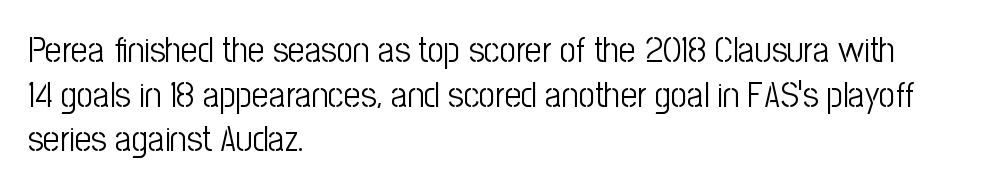
The image shows 36 px light, condensed sans-serif type, upright; set left-aligned, line spacing 1.24x, normal letter spacing, not underlined; low stroke contrast and a medium x-height.
